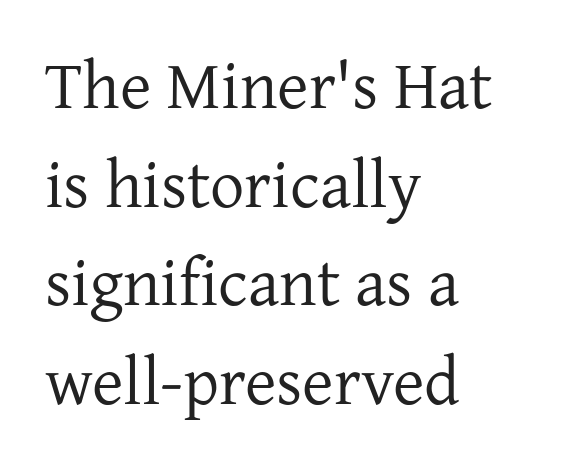
Q: Is the text bold? A: No.
Q: Is the text italic (slanted)? A: No, it is upright.
Q: Is the typeface a serif or a sans-serif typeface? A: Serif.
Q: Is the text underlined? A: No.
Q: How is the paragraph aligned? A: Left-aligned.
Q: Is the spacing between letters normal or unusually wide? A: Normal.
Q: Is the spacing between lines tight, normal or loose? A: Normal.
Q: Width (condensed, normal, or wide)? A: Normal.
Q: Stroke contrast? A: Low.
Q: x-height? A: Medium.
Q: Monospaced? A: No.
